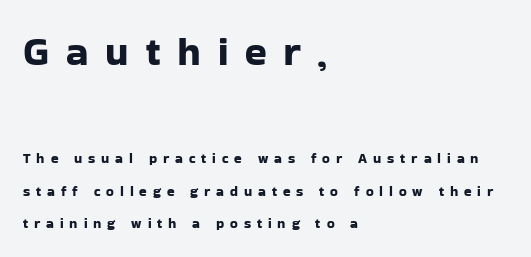
Q: Is the text italic (slanted)? A: No, it is upright.
Q: Is the typeface a serif or a sans-serif typeface? A: Sans-serif.
Q: Is the text underlined? A: No.
Q: How is the paragraph aligned? A: Left-aligned.
Q: Is the spacing between letters normal or unusually wide? A: Unusually wide.
Q: Is the spacing between lines tight, normal or loose? A: Loose.
Q: Which block of text is set in a larger size, the first (top) or the second (bottom)? A: The first (top) one.
Q: Width (condensed, normal, or wide)? A: Normal.
Q: Stroke contrast? A: Low.
Q: x-height? A: Medium.
Q: Monospaced? A: No.
